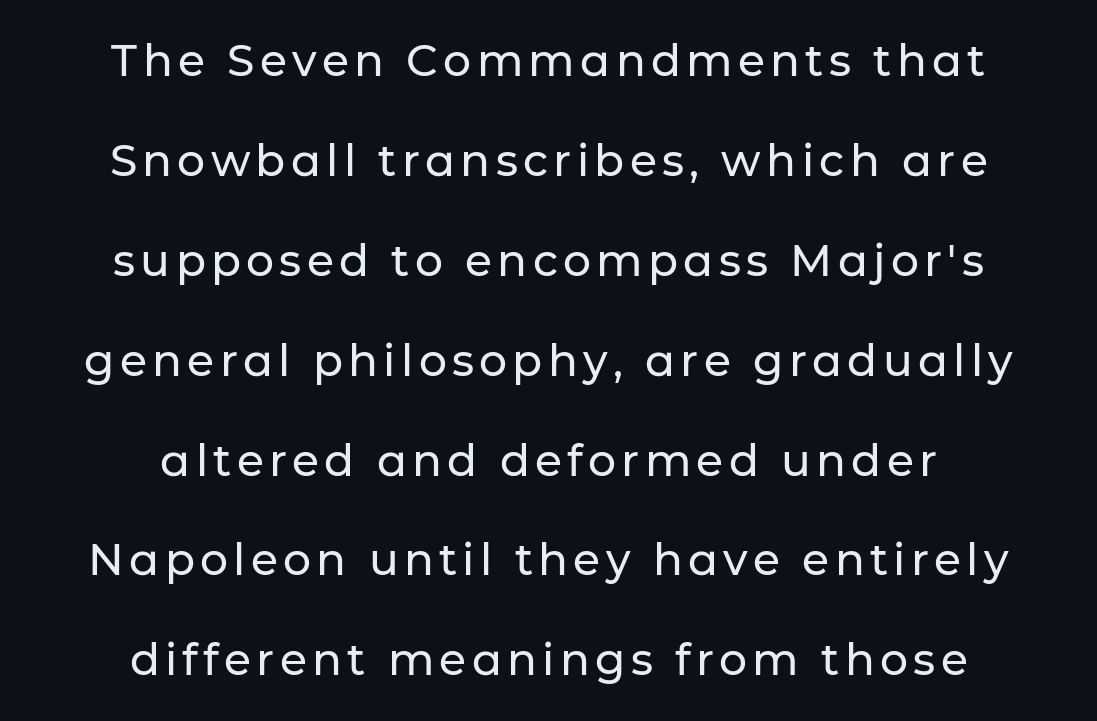
{"serif": "no", "italic": "no", "width": "normal", "stroke_contrast": "low", "x_height": "medium", "monospaced": "no", "underline": "no", "align": "center", "line_spacing": "loose", "line_spacing_ratio": 2.27, "glyph_px": 44}
